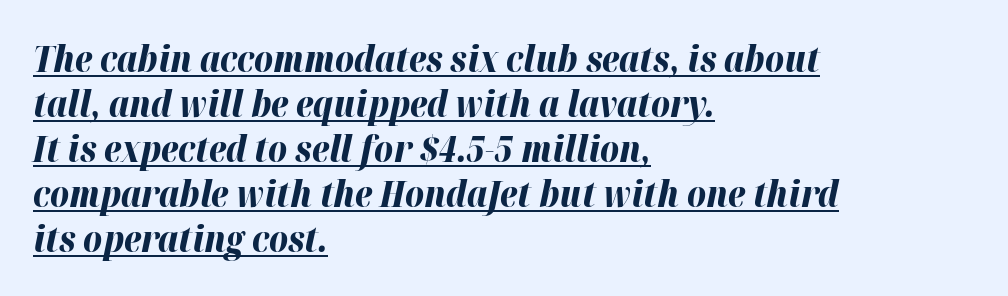
Q: Is the text bold? A: Yes.
Q: Is the text italic (slanted)? A: Yes, it leans right by about 12 degrees.
Q: Is the text underlined? A: Yes.
Q: How is the paragraph aligned? A: Left-aligned.
Q: Is the spacing between letters normal or unusually wide? A: Normal.
Q: Is the spacing between lines tight, normal or loose? A: Normal.
Q: Width (condensed, normal, or wide)? A: Normal.
Q: Stroke contrast? A: High.
Q: x-height? A: Medium.
Q: Monospaced? A: No.
